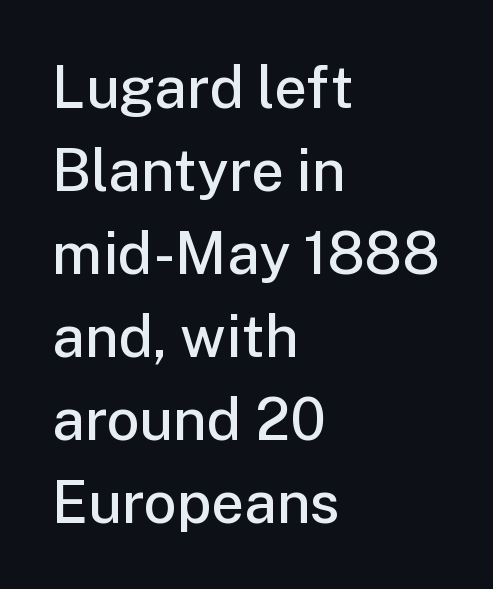
{"serif": "no", "italic": "no", "bold": "semi", "weight": "semibold", "width": "normal", "stroke_contrast": "low", "x_height": "medium", "monospaced": "no", "underline": "no", "align": "left", "line_spacing": "normal", "line_spacing_ratio": 1.43, "letter_spacing": "normal", "letter_spacing_em": 0.0, "glyph_px": 58}
